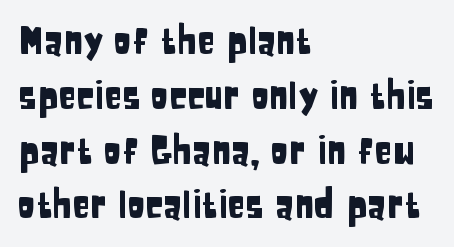
{"serif": "no", "italic": "no", "width": "condensed", "stroke_contrast": "low", "x_height": "large", "monospaced": "no", "underline": "no", "align": "left", "line_spacing": "normal", "line_spacing_ratio": 1.48, "letter_spacing": "normal", "letter_spacing_em": 0.0, "glyph_px": 37}
